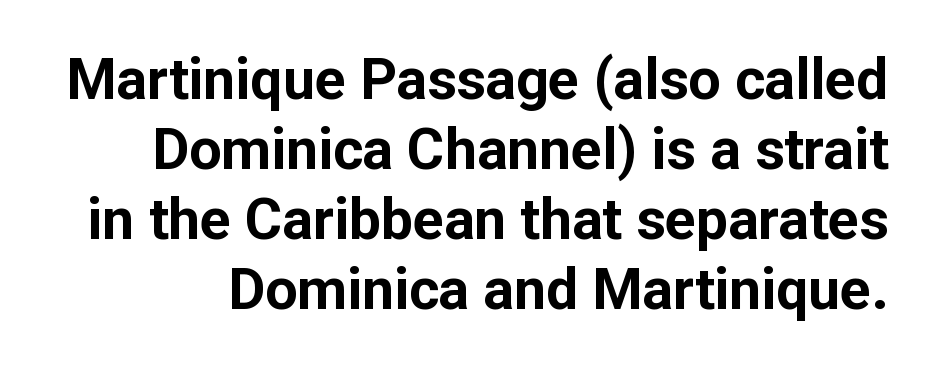
The passage shown is emphatically bold. Underlining? Definitely not there. How are the letters spaced? Ordinarily, with no added tracking. Is this a fixed-width face? No — the glyphs have proportional, varying widths.
